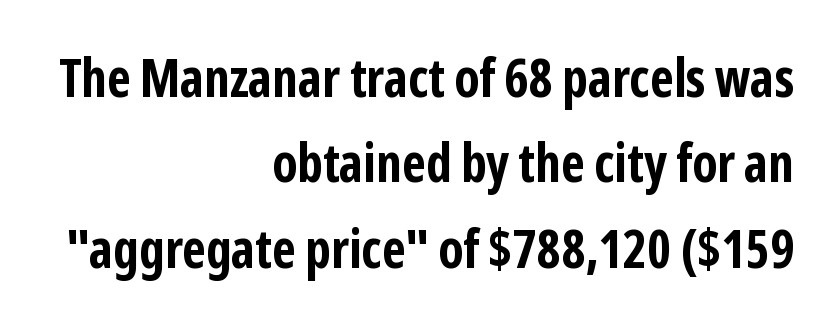
Every letter is thick-stroked: bold, no question. Students, observe: this is what conventionally led text looks like. The glyphs in this specimen are sans serif. This rendering uses right alignment, leaving the left contour irregular. Underline: absent.
